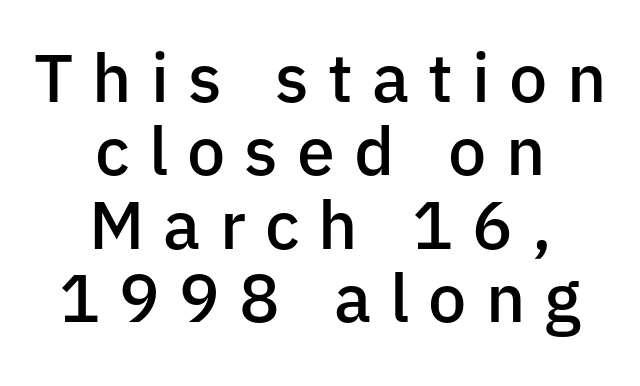
The image shows 68 px semibold sans-serif type, upright; set centered, tight line spacing (1.08x), unusually wide letter spacing (+0.28 em), not underlined; low stroke contrast and a medium x-height.
